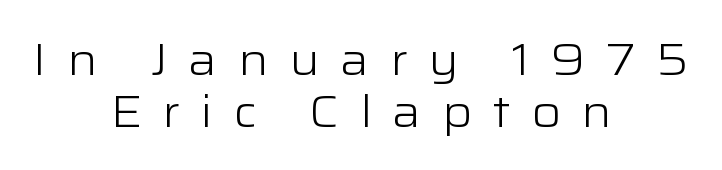
{"serif": "no", "italic": "no", "bold": "no", "weight": "light", "width": "wide", "stroke_contrast": "low", "x_height": "medium", "monospaced": "no", "underline": "no", "align": "center", "line_spacing": "tight", "line_spacing_ratio": 1.15, "letter_spacing": "wide", "letter_spacing_em": 0.45, "glyph_px": 45}
